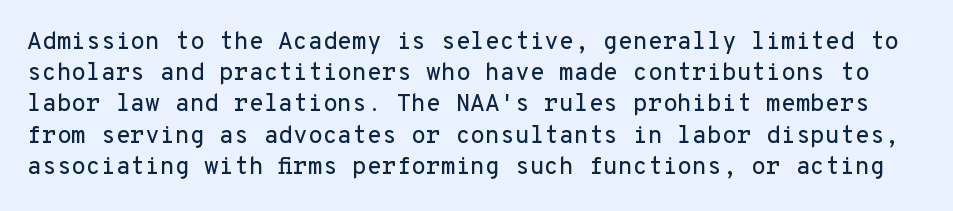
The image shows 24 px text type, upright; set normal line spacing (1.3x), normal letter spacing, not underlined.
